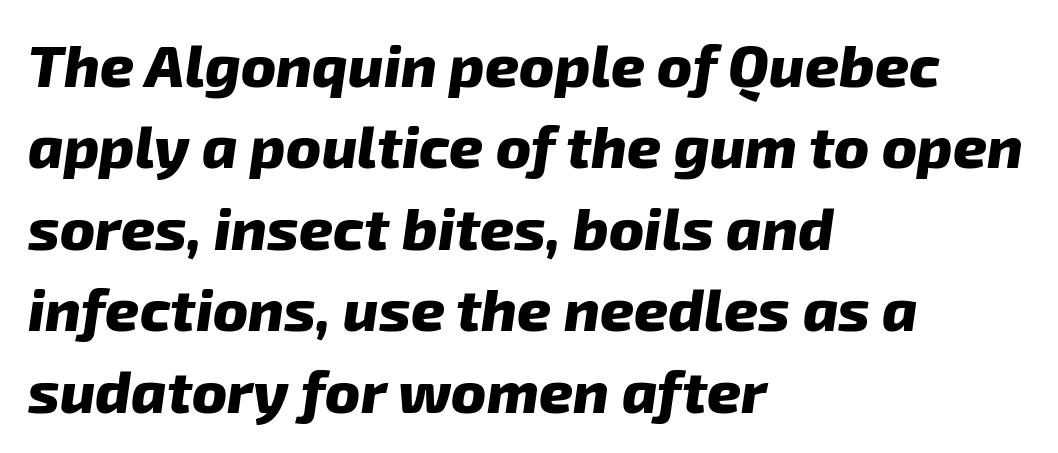
{"italic": "yes", "lean": "right", "slant_degrees": 8, "bold": "yes", "weight": "heavy", "width": "normal", "stroke_contrast": "low", "x_height": "medium", "monospaced": "no", "underline": "no", "align": "left", "line_spacing": "normal", "line_spacing_ratio": 1.38, "letter_spacing": "normal", "letter_spacing_em": 0.0, "glyph_px": 59}
